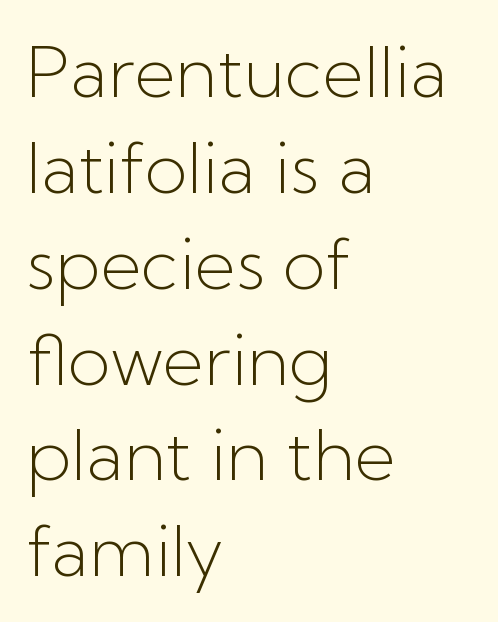
Honestly, the letter spacing is just normal — you wouldn't notice it. The font's upright variant was chosen for this text. Proportional: the letters do not fall into vertical columns. A light-to-regular cut is what we see here. Anything drawn beneath the words? Only blank space. Regular leading.
